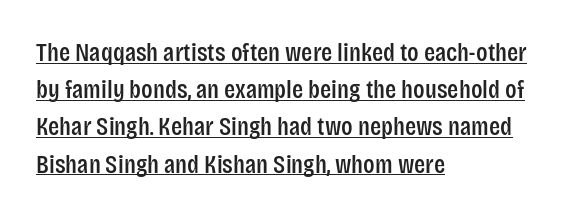
The image shows 26 px text type, upright; set left-aligned, normal line spacing (1.43x), normal letter spacing, underlined.
